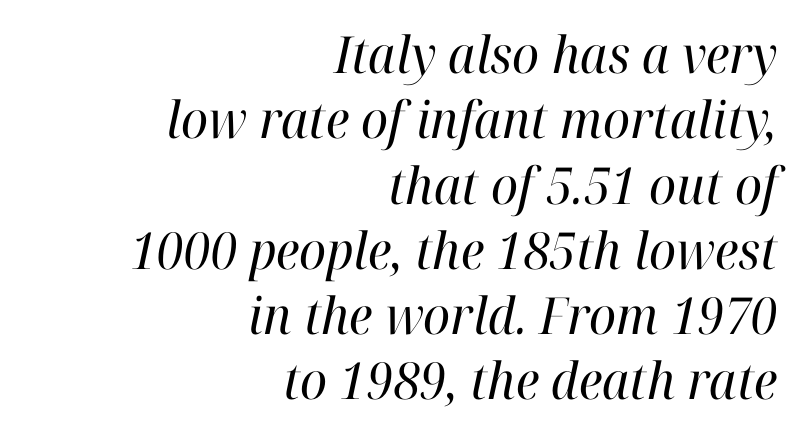
Q: Is the text bold? A: No.
Q: Is the text italic (slanted)? A: Yes, it leans right by about 12 degrees.
Q: Is the typeface a serif or a sans-serif typeface? A: Serif.
Q: Is the text underlined? A: No.
Q: How is the paragraph aligned? A: Right-aligned.
Q: Is the spacing between letters normal or unusually wide? A: Normal.
Q: Is the spacing between lines tight, normal or loose? A: Normal.
Q: Width (condensed, normal, or wide)? A: Normal.
Q: Stroke contrast? A: High.
Q: x-height? A: Medium.
Q: Monospaced? A: No.
